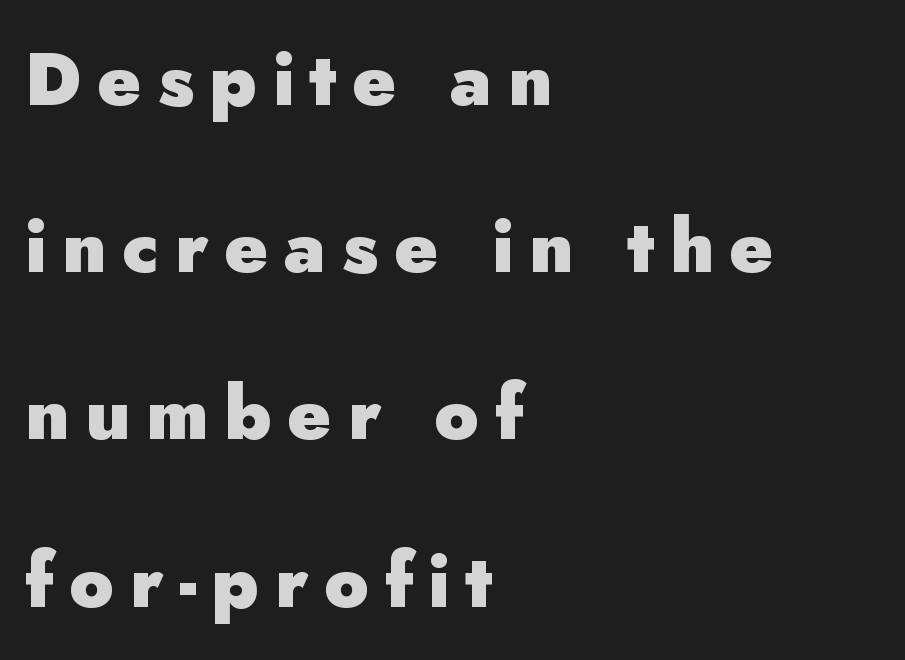
{"serif": "no", "italic": "no", "bold": "yes", "weight": "heavy", "width": "normal", "stroke_contrast": "low", "x_height": "small", "monospaced": "no", "underline": "no", "align": "left", "line_spacing": "loose", "line_spacing_ratio": 2.26, "letter_spacing": "wide", "letter_spacing_em": 0.21, "glyph_px": 74}
